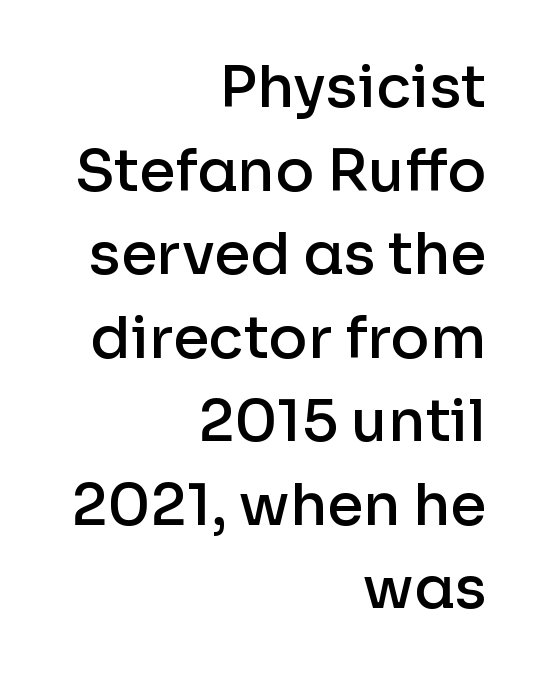
The image shows 58 px semibold sans-serif type, upright; set right-aligned, normal line spacing (1.44x), normal letter spacing, not underlined; low stroke contrast and a medium x-height.
